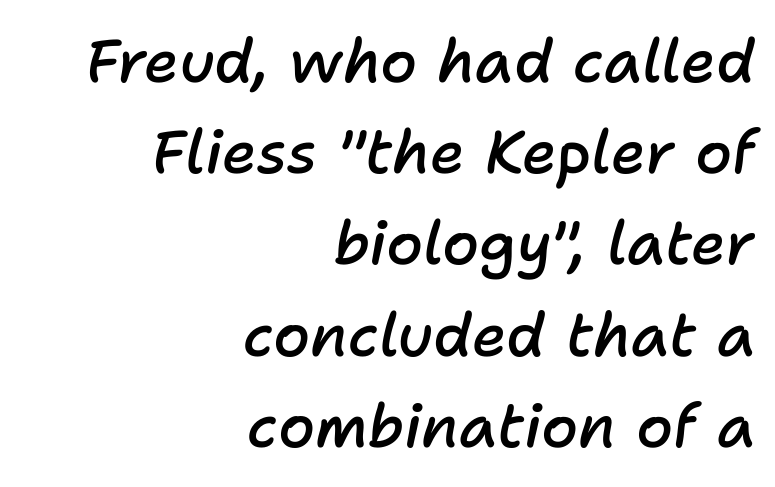
The image shows 60 px semibold type, italic (leaning right); set right-aligned, normal line spacing (1.52x), normal letter spacing, not underlined; low stroke contrast and a medium x-height.
